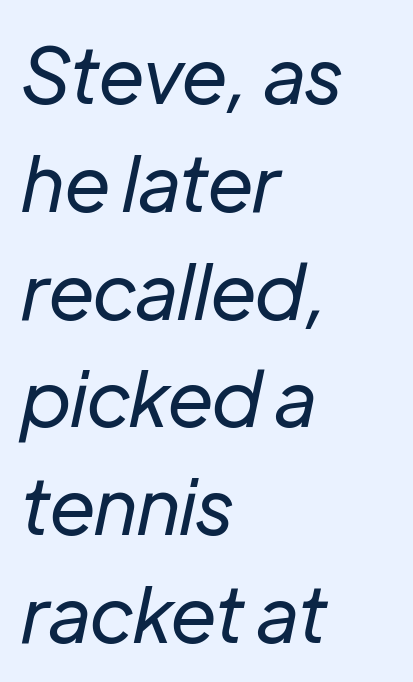
{"italic": "yes", "lean": "right", "slant_degrees": 12, "bold": "no", "weight": "regular", "width": "normal", "stroke_contrast": "low", "x_height": "medium", "monospaced": "no", "underline": "no", "align": "left", "line_spacing": "normal", "line_spacing_ratio": 1.4, "letter_spacing": "normal", "letter_spacing_em": 0.0, "glyph_px": 77}
